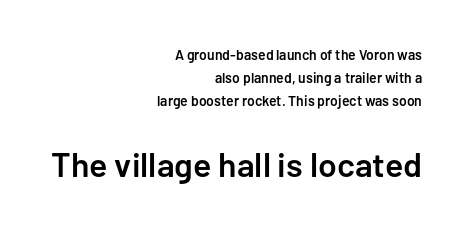
The designer went with a sans here, leaving each stem footless. Tall strokes in this sample are plumb rather than angled. Spacing verdict: proportional, widths tailored to each character. These words are printed semibold, heavier than regular yet not bold.
